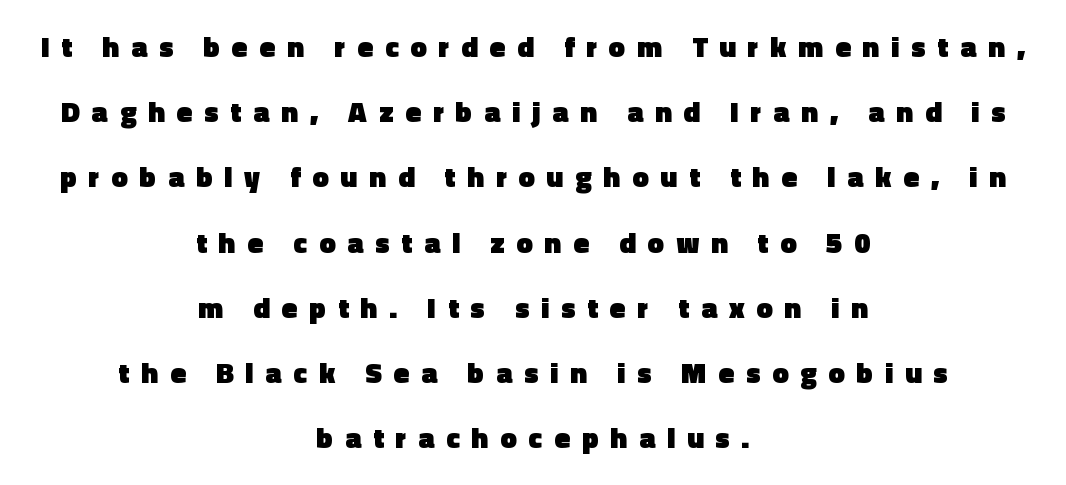
Anything drawn beneath the words? Only blank space. The passage is arranged like a title page — every line centered. Quick note: not italic, upright. Characters follow at a spacing far wider than the type designer built in. These lines are rendered in a variable-pitch font.
